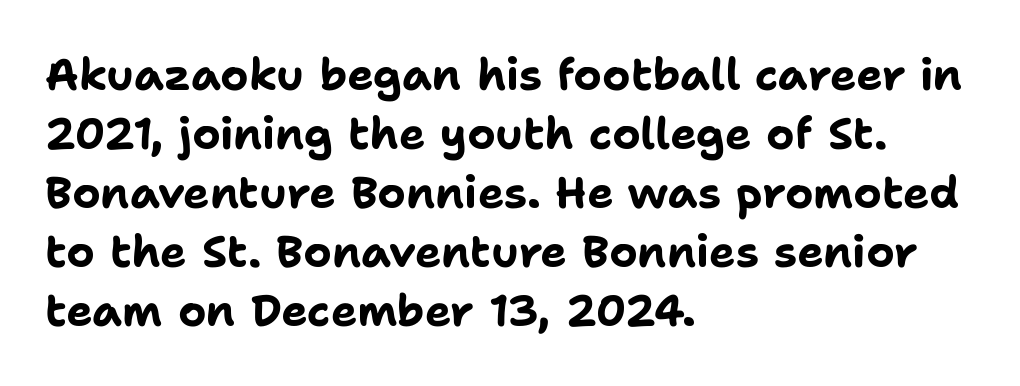
Q: Is the text bold? A: Yes.
Q: Is the text italic (slanted)? A: No, it is upright.
Q: Is the typeface a serif or a sans-serif typeface? A: Sans-serif.
Q: Is the text underlined? A: No.
Q: How is the paragraph aligned? A: Left-aligned.
Q: Is the spacing between letters normal or unusually wide? A: Normal.
Q: Is the spacing between lines tight, normal or loose? A: Normal.
Q: Width (condensed, normal, or wide)? A: Normal.
Q: Stroke contrast? A: Low.
Q: x-height? A: Medium.
Q: Monospaced? A: No.
